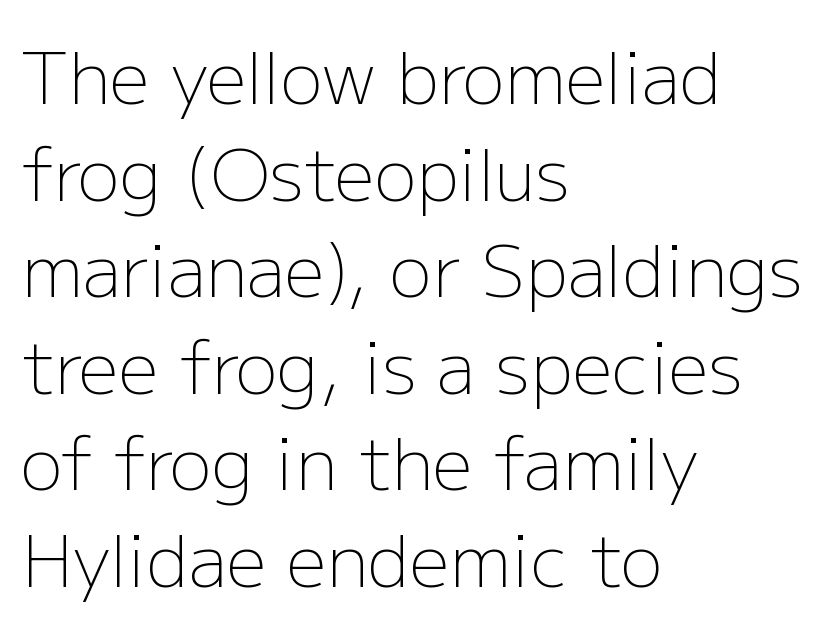
Each row of text sits above clean, open space. The face used here is rendered with its standard letterfit. Line spacing here is normal. Unlike italic type, these characters show no tilt at all. Font category for this specimen: sans-serif.
